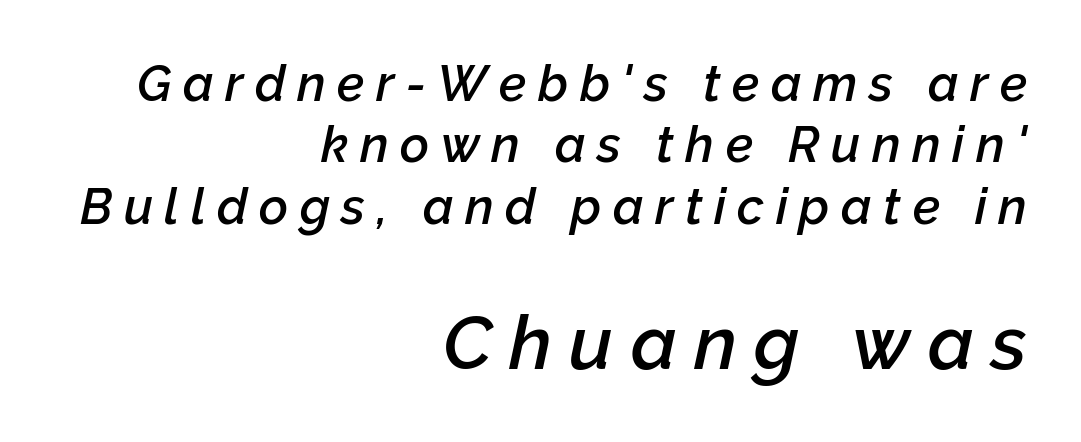
{"italic": "yes", "lean": "right", "slant_degrees": 12, "bold": "semi", "weight": "semibold", "width": "normal", "stroke_contrast": "low", "x_height": "medium", "monospaced": "no", "underline": "no", "align": "right", "line_spacing_ratio": 1.23, "letter_spacing": "wide", "letter_spacing_em": 0.23, "larger_block": "second", "size_ratio": 1.5, "glyph_px": 75}
